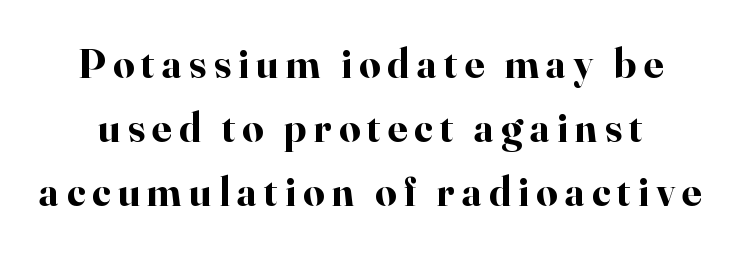
Q: Is the text bold? A: Yes.
Q: Is the text italic (slanted)? A: No, it is upright.
Q: Is the typeface a serif or a sans-serif typeface? A: Serif.
Q: Is the text underlined? A: No.
Q: Is the spacing between lines tight, normal or loose? A: Normal.
Q: Width (condensed, normal, or wide)? A: Normal.
Q: Stroke contrast? A: High.
Q: x-height? A: Small.
Q: Monospaced? A: No.
